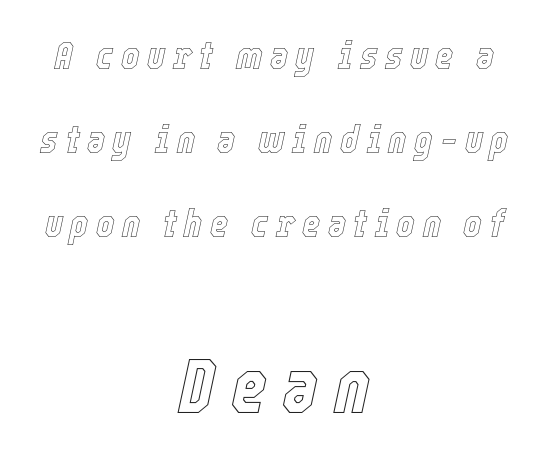
Yep, that's italic — everything's leaning. Teacher's note: observe the equal gaps on both sides — that is centered alignment. Plain, unruled lines of type. The face used here appears at its bigger size in the lower chunk. What's the leading like? Stretched, with rows far apart.
